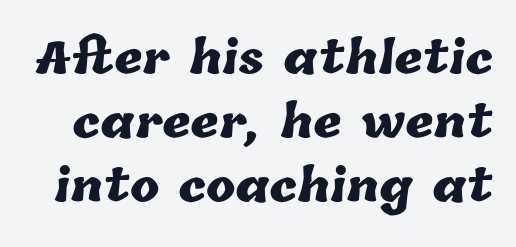
The image shows 44 px heavy type; set normal line spacing (1.45x), normal letter spacing, not underlined; low stroke contrast and a medium x-height.
